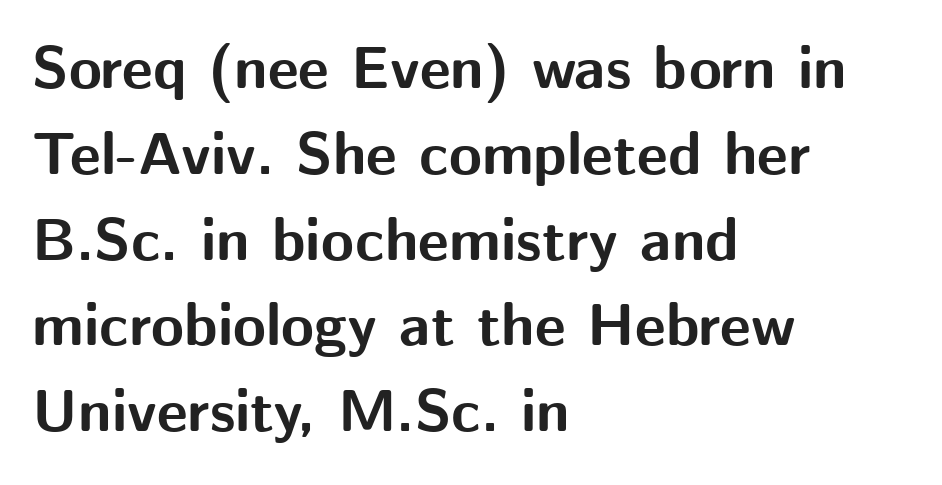
Compared with typical body copy, the letter spacing here is the same. Classification — sans serif. Normally led — the rows are evenly, conventionally spaced. The space beneath each line is pristine and unruled. Students, this is bold: see how much ink each stroke carries. Is this a fixed-width face? No — the glyphs have proportional, varying widths.
